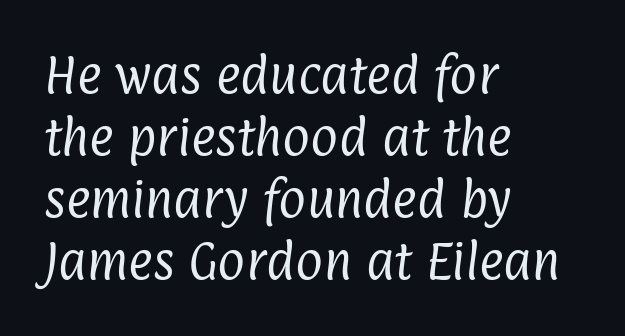
{"serif": "no", "bold": "no", "weight": "regular", "width": "condensed", "stroke_contrast": "low", "x_height": "medium", "monospaced": "no", "underline": "no", "align": "left", "line_spacing": "normal", "line_spacing_ratio": 1.48, "letter_spacing": "normal", "letter_spacing_em": 0.0, "glyph_px": 42}
